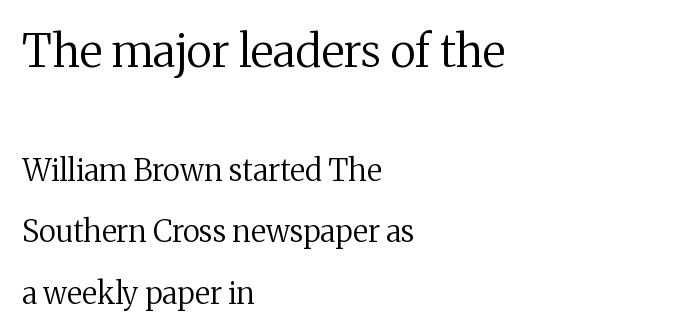
The image shows 45 px regular-weight serif type, upright; set left-aligned, loose line spacing (2.06x), normal letter spacing, not underlined; the first (top) block is 1.5x larger; medium stroke contrast and a medium x-height.
